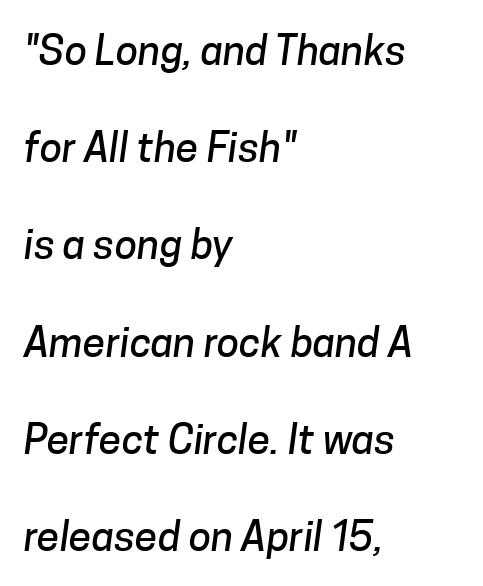
Q: Is the typeface a serif or a sans-serif typeface? A: Sans-serif.
Q: Is the text underlined? A: No.
Q: How is the paragraph aligned? A: Left-aligned.
Q: Is the spacing between letters normal or unusually wide? A: Normal.
Q: Is the spacing between lines tight, normal or loose? A: Loose.
Q: Width (condensed, normal, or wide)? A: Normal.
Q: Stroke contrast? A: Low.
Q: x-height? A: Medium.
Q: Monospaced? A: No.
